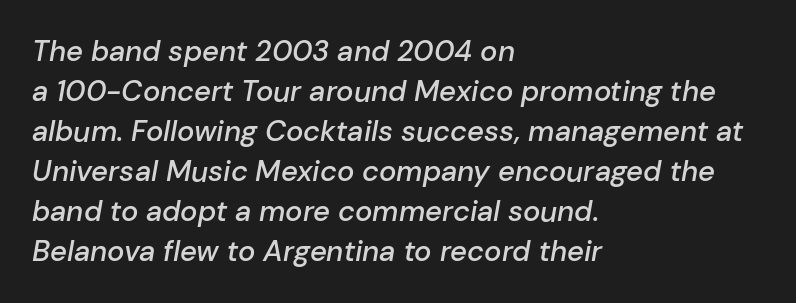
The image shows 29 px semibold type, italic (leaning right); set left-aligned, normal line spacing (1.38x), normal letter spacing, not underlined; low stroke contrast and a medium x-height.
